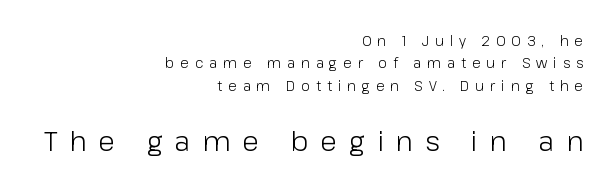
Unmarked baselines from the first word to the last. A typesetter would call this heavily tracked-out type. Ordinary non-slanted type is in use. The rendering shows plain stroke endings on the letterforms — a sans-serif design.
